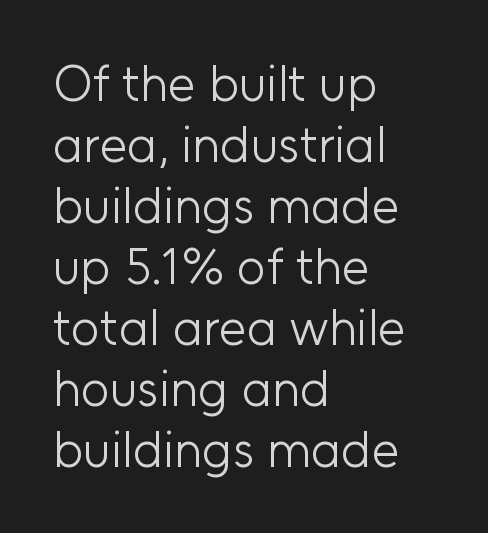
{"serif": "no", "italic": "no", "bold": "no", "weight": "light", "width": "normal", "stroke_contrast": "low", "x_height": "medium", "monospaced": "no", "underline": "no", "align": "left", "line_spacing_ratio": 1.22, "letter_spacing": "normal", "letter_spacing_em": 0.0, "glyph_px": 50}
